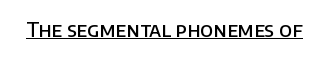
Q: Is the text bold? A: Semi-bold.
Q: Is the text italic (slanted)? A: No, it is upright.
Q: Is the text underlined? A: Yes.
Q: Is the spacing between letters normal or unusually wide? A: Normal.
